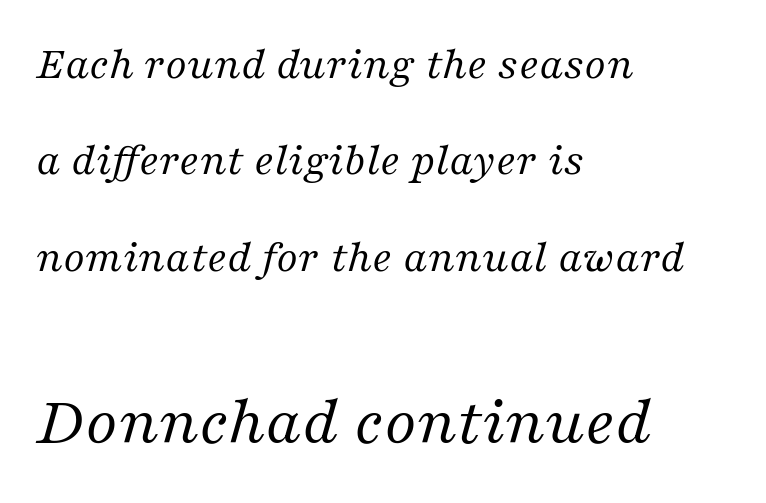
Q: Is the text bold? A: No.
Q: Is the text italic (slanted)? A: Yes, it leans right by about 16 degrees.
Q: Is the typeface a serif or a sans-serif typeface? A: Serif.
Q: Is the text underlined? A: No.
Q: How is the paragraph aligned? A: Left-aligned.
Q: Is the spacing between letters normal or unusually wide? A: Normal.
Q: Is the spacing between lines tight, normal or loose? A: Loose.
Q: Which block of text is set in a larger size, the first (top) or the second (bottom)? A: The second (bottom) one.
Q: Width (condensed, normal, or wide)? A: Normal.
Q: Stroke contrast? A: Medium.
Q: x-height? A: Medium.
Q: Monospaced? A: No.
